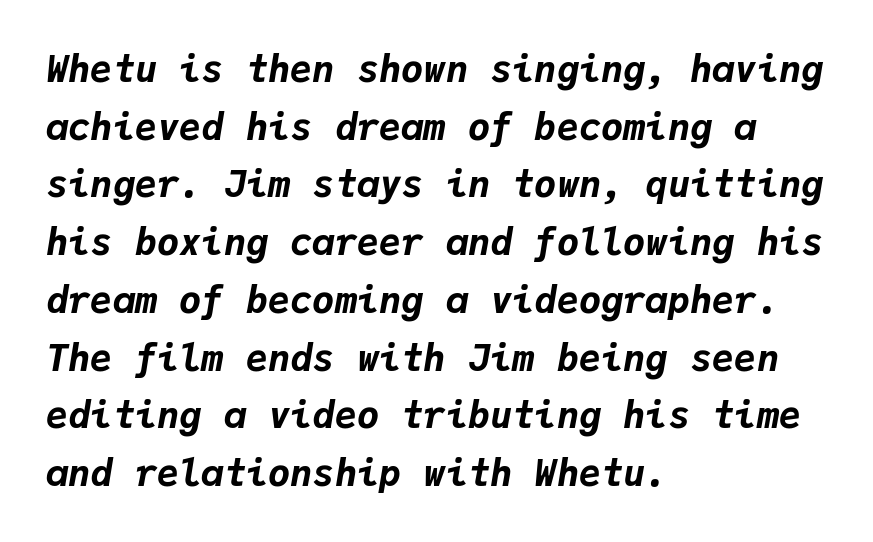
The image shows 37 px bold type, italic (leaning right), monospaced; set left-aligned, normal line spacing (1.56x), normal letter spacing, not underlined; low stroke contrast and a medium x-height.
